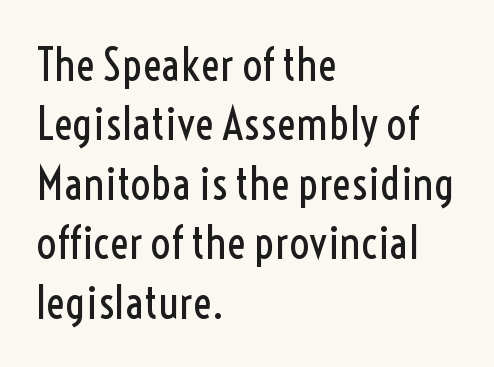
The image shows 45 px regular-weight, condensed sans-serif type, upright; set left-aligned, normal line spacing (1.32x), normal letter spacing, not underlined; a medium x-height.
